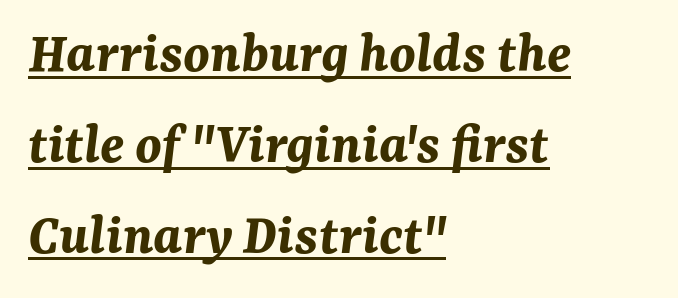
Here the designer chose a conventional face with non-uniform glyph widths. Looks like someone drew a line under every word here. Successive baselines arrive at the customary interval. This is oblique type, the kind used for emphasis or titles.
